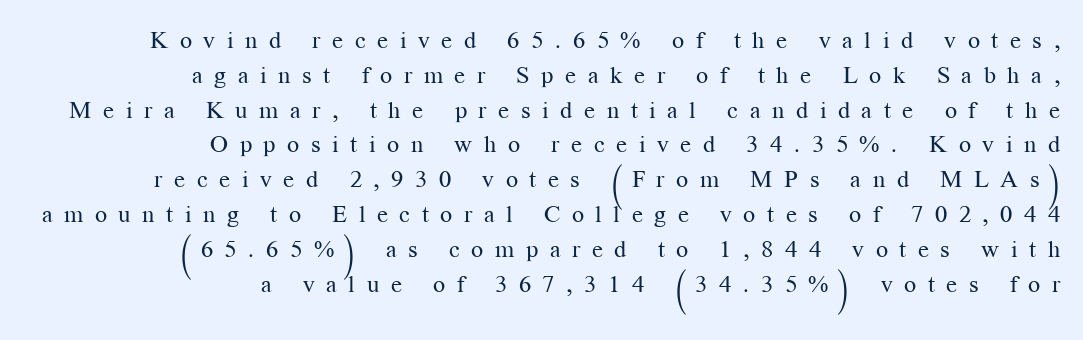
Look at the tracking — it's clearly loosened, letters drifting apart. Whoever set this chose a conventional vertical rhythm. Compared with a flush-left layout, this one pins lines to the opposite, right side. Posture: vertical.
